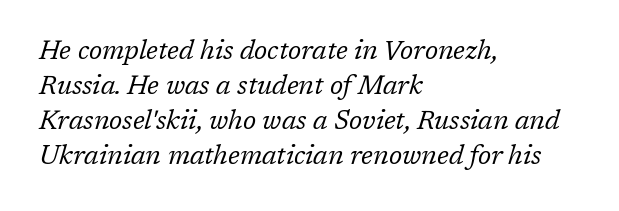
Compared with typical paragraphs, the rows here are spaced about the same. No chunkiness to these letters — they're not bold. There is no visible air inserted between adjacent glyphs. Descender tails drop into unmarked territory. The setting favours the left margin, as ordinary paragraphs usually do.
